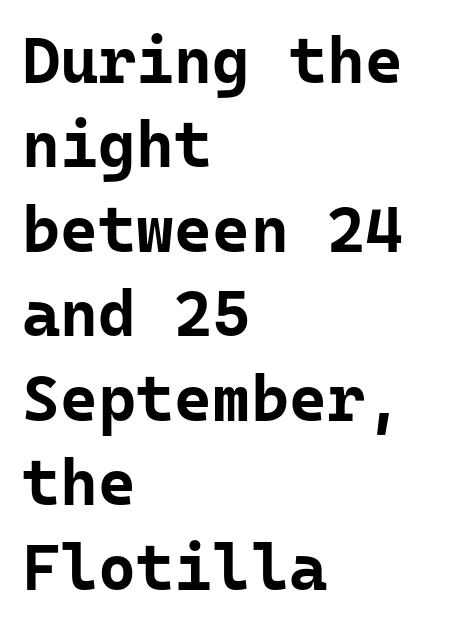
Q: Is the text bold? A: Yes.
Q: Is the text italic (slanted)? A: No, it is upright.
Q: Is the typeface a serif or a sans-serif typeface? A: Sans-serif.
Q: Is the text underlined? A: No.
Q: How is the paragraph aligned? A: Left-aligned.
Q: Is the spacing between letters normal or unusually wide? A: Normal.
Q: Is the spacing between lines tight, normal or loose? A: Normal.
Q: Width (condensed, normal, or wide)? A: Normal.
Q: Stroke contrast? A: Low.
Q: x-height? A: Medium.
Q: Monospaced? A: Yes.
